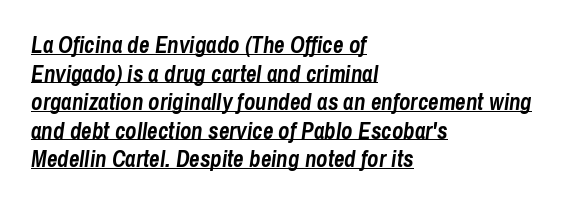
The image shows 23 px bold type, italic (leaning right); set left-aligned, line spacing 1.24x, normal letter spacing, underlined.
